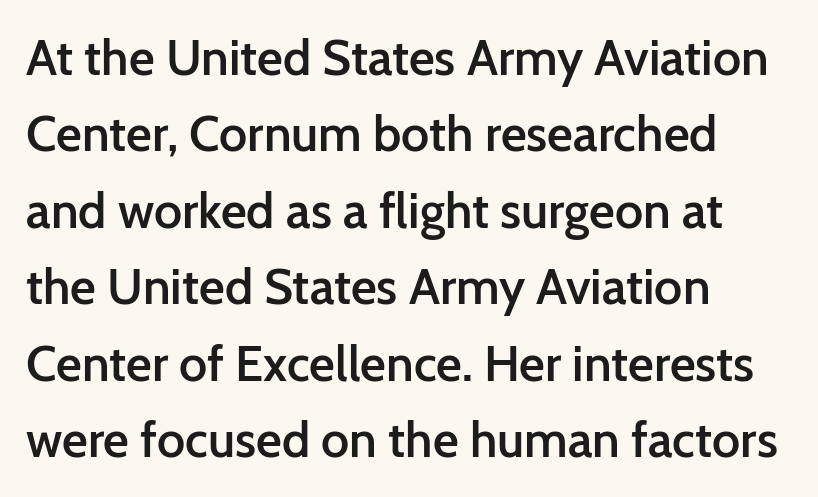
The image shows 50 px semibold sans-serif type, upright; set left-aligned, normal line spacing (1.53x), normal letter spacing, not underlined; low stroke contrast and a medium x-height.
